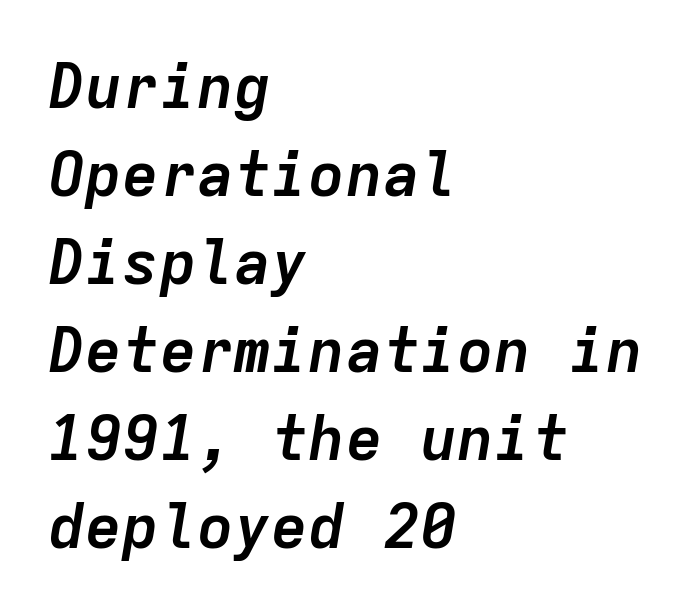
{"italic": "yes", "lean": "right", "slant_degrees": 9, "bold": "yes", "weight": "semibold", "width": "normal", "stroke_contrast": "low", "x_height": "medium", "monospaced": "yes", "underline": "no", "align": "left", "line_spacing": "normal", "line_spacing_ratio": 1.42, "letter_spacing": "normal", "letter_spacing_em": 0.0, "glyph_px": 62}
